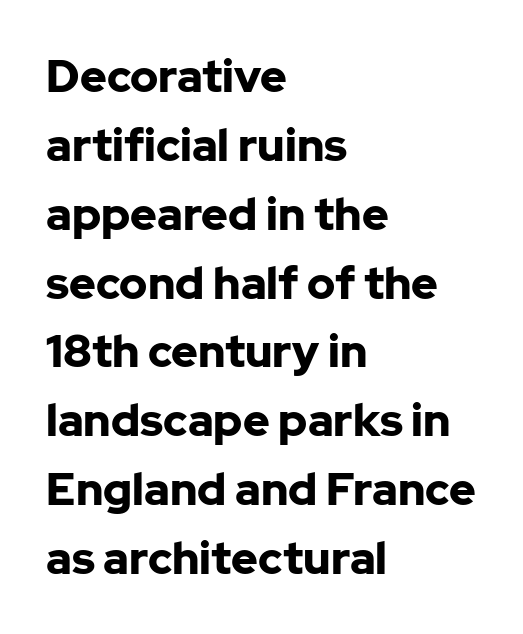
The image shows 45 px bold sans-serif type, upright; set left-aligned, normal line spacing (1.53x), normal letter spacing, not underlined; low stroke contrast and a medium x-height.
